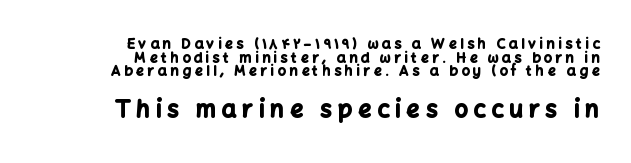
Q: Is the text bold? A: Yes.
Q: Is the text italic (slanted)? A: No, it is upright.
Q: Is the text underlined? A: No.
Q: How is the paragraph aligned? A: Right-aligned.
Q: Is the spacing between letters normal or unusually wide? A: Unusually wide.
Q: Is the spacing between lines tight, normal or loose? A: Tight.
Q: Which block of text is set in a larger size, the first (top) or the second (bottom)? A: The second (bottom) one.
